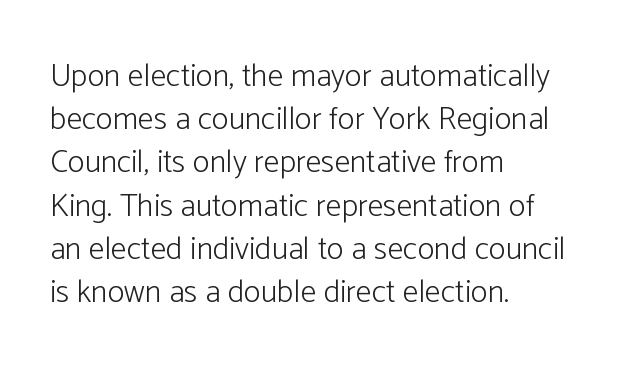
The image shows 32 px light sans-serif type, upright; set left-aligned, normal line spacing (1.35x), normal letter spacing, not underlined; low stroke contrast and a medium x-height.
